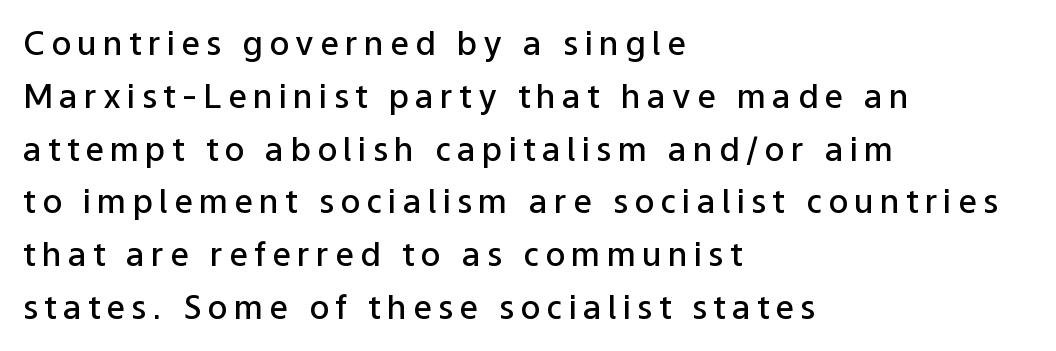
The image shows 33 px semibold sans-serif type, upright; set left-aligned, normal line spacing (1.6x), not underlined; low stroke contrast and a medium x-height.
